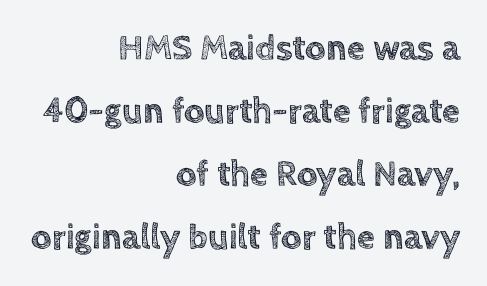
Q: Is the text italic (slanted)? A: No, it is upright.
Q: Is the text underlined? A: No.
Q: How is the paragraph aligned? A: Right-aligned.
Q: Is the spacing between letters normal or unusually wide? A: Normal.
Q: Width (condensed, normal, or wide)? A: Normal.
Q: x-height? A: Large.
Q: Monospaced? A: No.
